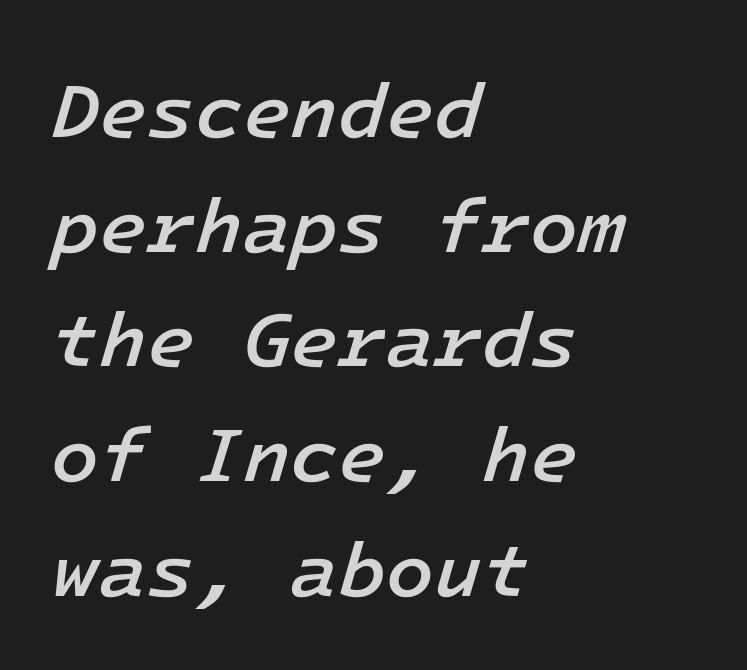
The image shows 78 px semibold type, italic (leaning right), monospaced; set left-aligned, normal line spacing (1.47x), normal letter spacing, not underlined; low stroke contrast and a medium x-height.
